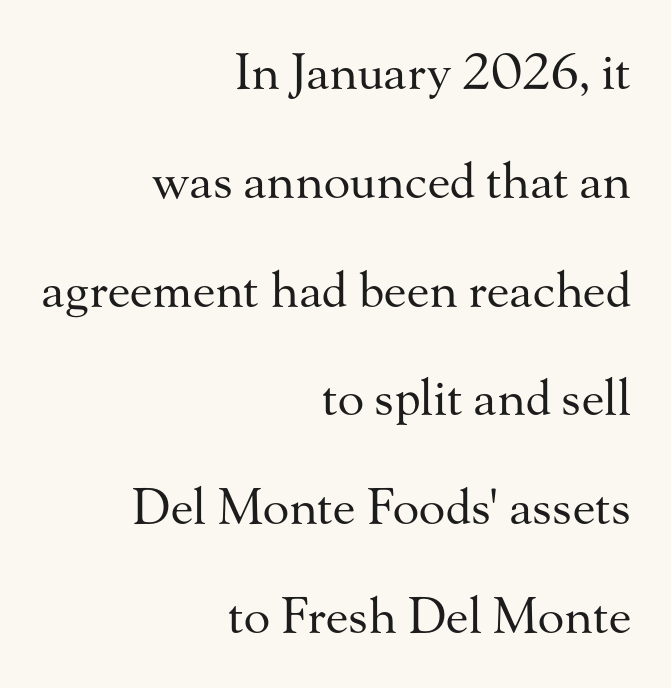
Q: Is the text bold? A: No.
Q: Is the text italic (slanted)? A: No, it is upright.
Q: Is the typeface a serif or a sans-serif typeface? A: Serif.
Q: Is the text underlined? A: No.
Q: How is the paragraph aligned? A: Right-aligned.
Q: Is the spacing between letters normal or unusually wide? A: Normal.
Q: Is the spacing between lines tight, normal or loose? A: Loose.
Q: Width (condensed, normal, or wide)? A: Normal.
Q: Stroke contrast? A: Medium.
Q: x-height? A: Small.
Q: Monospaced? A: No.
